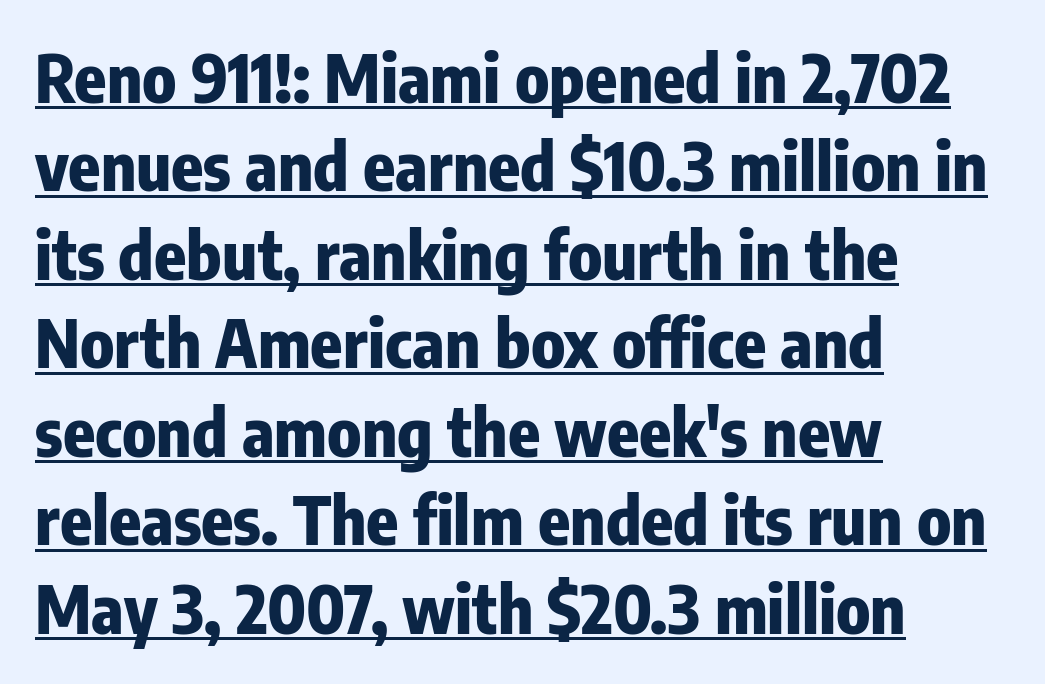
{"serif": "no", "italic": "no", "bold": "yes", "weight": "heavy", "width": "condensed", "stroke_contrast": "low", "x_height": "medium", "monospaced": "no", "underline": "yes", "align": "left", "line_spacing": "normal", "line_spacing_ratio": 1.34, "letter_spacing": "normal", "letter_spacing_em": 0.0, "glyph_px": 66}
